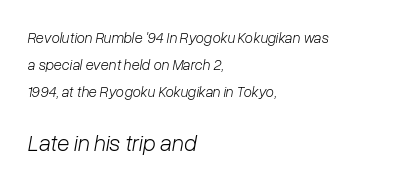
The passage is arranged the way most books set body copy — flush left. Nothing heavy about these letters — not bold at all. The area under the type is left untouched. A typesetter would call this zero additional tracking.
